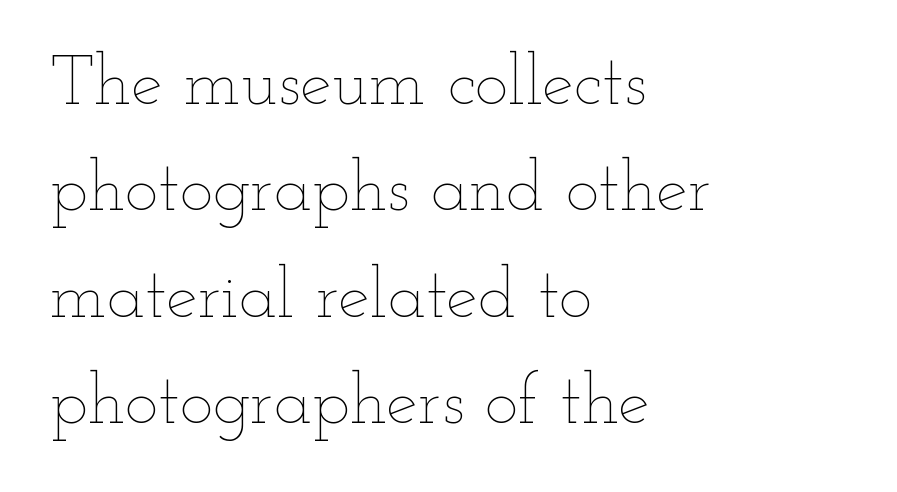
Q: Is the text bold? A: No.
Q: Is the text italic (slanted)? A: No, it is upright.
Q: Is the text underlined? A: No.
Q: How is the paragraph aligned? A: Left-aligned.
Q: Is the spacing between letters normal or unusually wide? A: Normal.
Q: Is the spacing between lines tight, normal or loose? A: Normal.
Q: Width (condensed, normal, or wide)? A: Wide.
Q: Stroke contrast? A: Low.
Q: x-height? A: Small.
Q: Monospaced? A: No.
